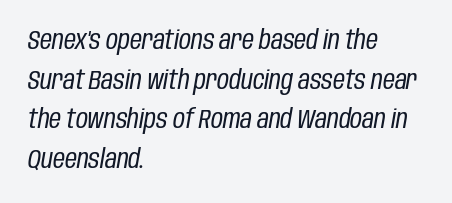
Q: Is the text bold? A: No.
Q: Is the text italic (slanted)? A: Yes, it leans right by about 10 degrees.
Q: Is the text underlined? A: No.
Q: How is the paragraph aligned? A: Left-aligned.
Q: Is the spacing between letters normal or unusually wide? A: Normal.
Q: Is the spacing between lines tight, normal or loose? A: Normal.
